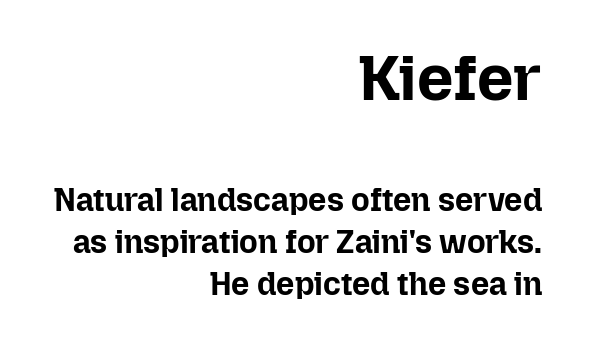
The image shows 64 px bold type, upright; set right-aligned, normal line spacing (1.32x), normal letter spacing, not underlined; the first (top) block is 2.0x larger; low stroke contrast and a medium x-height.
